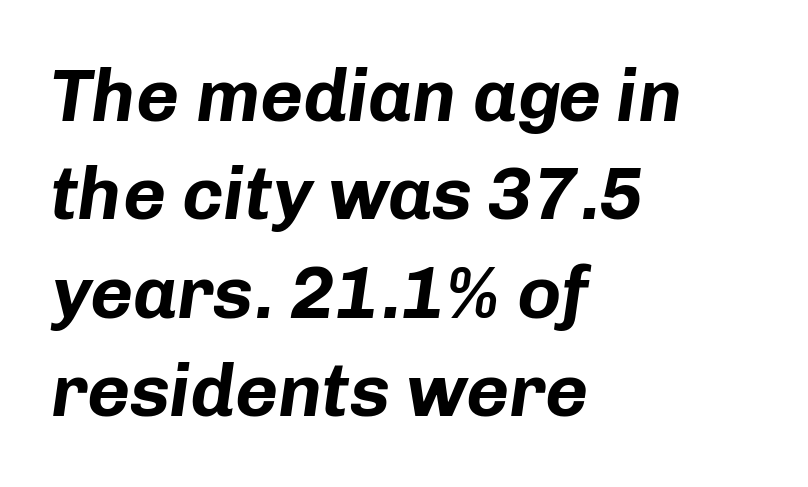
{"italic": "yes", "lean": "right", "slant_degrees": 8, "bold": "yes", "weight": "bold", "width": "normal", "stroke_contrast": "low", "x_height": "medium", "monospaced": "no", "underline": "no", "align": "left", "line_spacing": "normal", "line_spacing_ratio": 1.33, "letter_spacing": "normal", "letter_spacing_em": 0.0, "glyph_px": 74}
